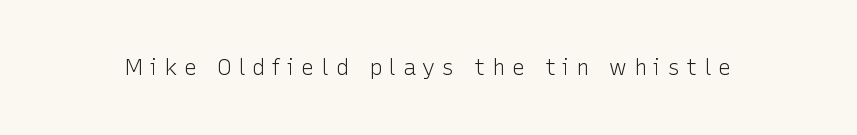
Loose tracking; the words dissolve into strings of separated letters. The font sits on the lighter half of the weight spectrum, regular included. The string is rendered with underlining switched off. Posture: vertical.
